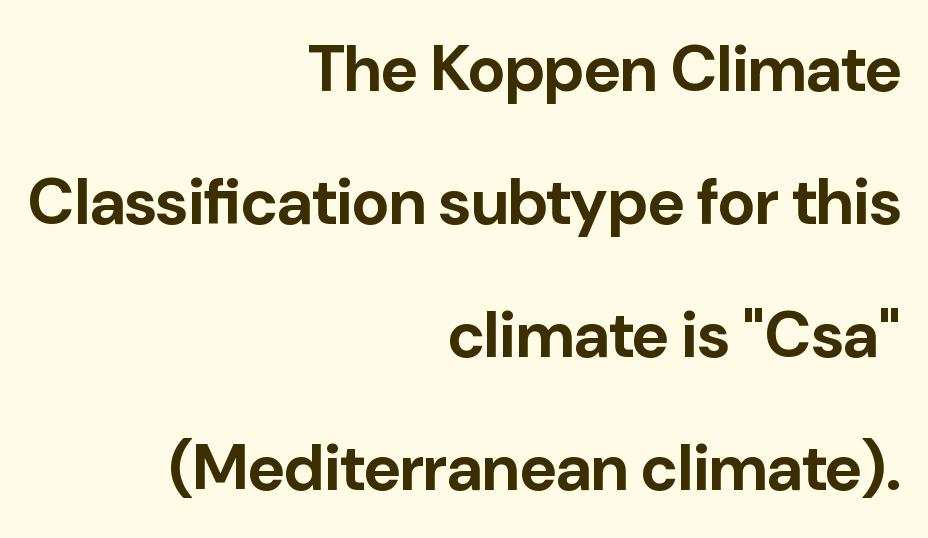
{"serif": "no", "italic": "no", "bold": "yes", "weight": "bold", "width": "normal", "stroke_contrast": "low", "x_height": "medium", "monospaced": "no", "underline": "no", "align": "right", "line_spacing": "loose", "line_spacing_ratio": 2.08, "letter_spacing": "normal", "letter_spacing_em": 0.0, "glyph_px": 64}
